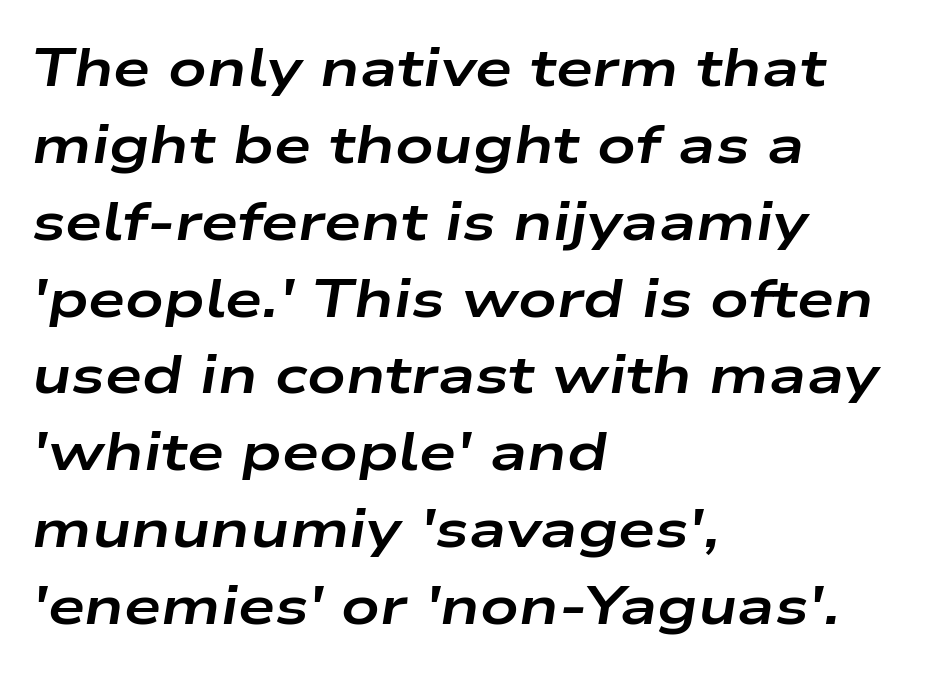
{"italic": "yes", "lean": "right", "slant_degrees": 9, "bold": "yes", "weight": "bold", "width": "wide", "stroke_contrast": "low", "x_height": "medium", "monospaced": "no", "underline": "no", "align": "left", "line_spacing": "normal", "line_spacing_ratio": 1.45, "letter_spacing": "normal", "letter_spacing_em": 0.0, "glyph_px": 53}
